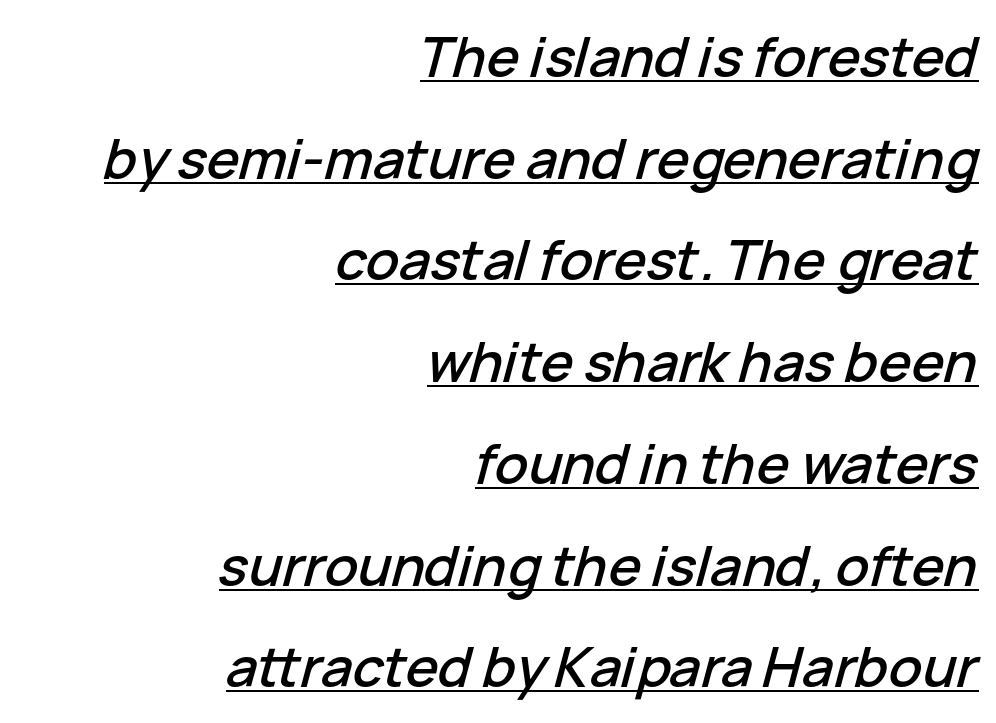
The image shows 55 px text type, italic (leaning right); set right-aligned, line spacing 1.85x, normal letter spacing, underlined; low stroke contrast and a medium x-height.
